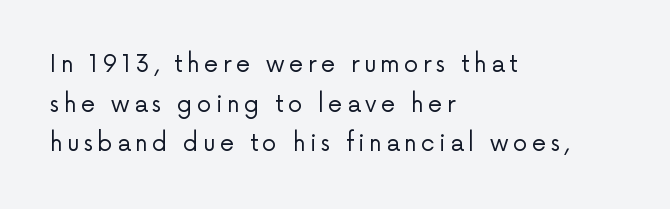
The image shows 23 px text type, upright; set left-aligned, line spacing 1.72x, not underlined.
